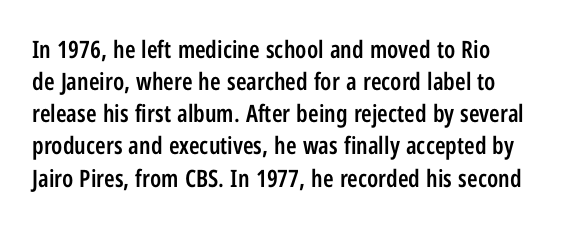
The image shows 24 px text type, upright; set normal line spacing (1.34x), normal letter spacing, not underlined.
